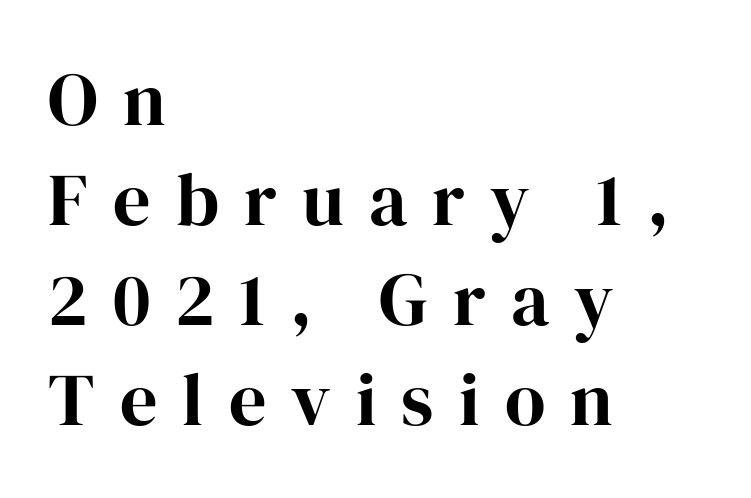
Q: Is the text bold? A: Yes.
Q: Is the text italic (slanted)? A: No, it is upright.
Q: Is the typeface a serif or a sans-serif typeface? A: Serif.
Q: Is the text underlined? A: No.
Q: How is the paragraph aligned? A: Left-aligned.
Q: Is the spacing between letters normal or unusually wide? A: Unusually wide.
Q: Is the spacing between lines tight, normal or loose? A: Normal.
Q: Width (condensed, normal, or wide)? A: Normal.
Q: Stroke contrast? A: High.
Q: x-height? A: Medium.
Q: Monospaced? A: No.
